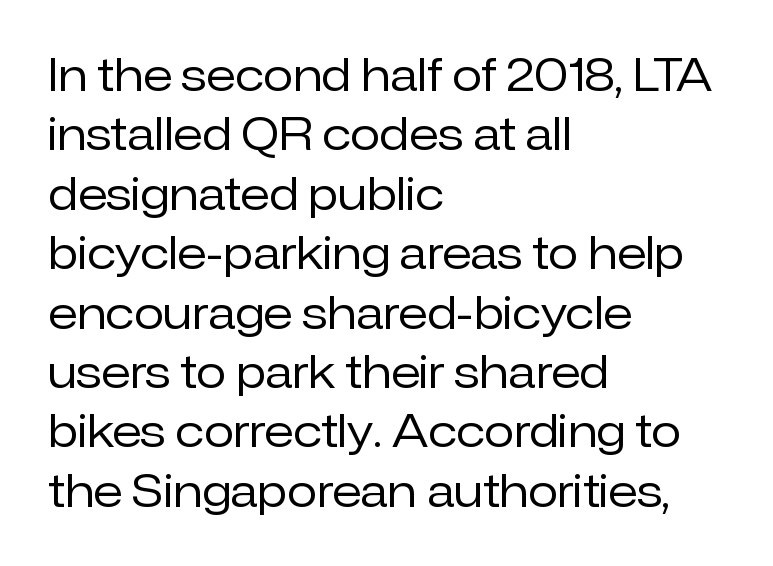
The specimen omits any rule beneath the text block's lines. You can tell it's not italic because the verticals are truly vertical. Spacing verdict: proportional, widths tailored to each character. A light-to-regular cut is what we see here. The tracking reads as untouched default to a designer's eye. This rendering uses left alignment, leaving the right contour irregular.
